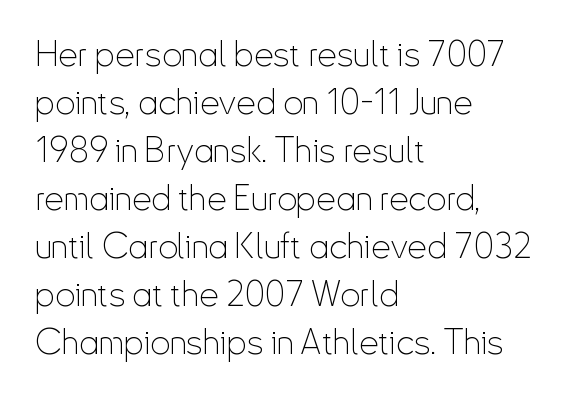
{"serif": "no", "italic": "no", "bold": "no", "weight": "thin", "width": "condensed", "stroke_contrast": "low", "x_height": "small", "monospaced": "no", "underline": "no", "align": "left", "line_spacing": "normal", "line_spacing_ratio": 1.37, "letter_spacing": "normal", "letter_spacing_em": 0.0, "glyph_px": 35}
